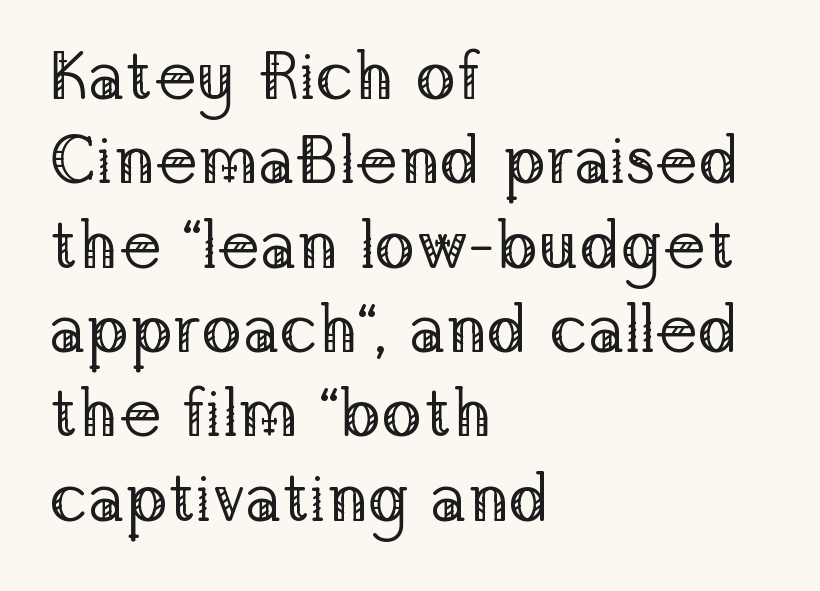
The image shows 68 px regular-weight serif type, upright; set left-aligned, line spacing 1.24x, normal letter spacing, not underlined; low stroke contrast and a medium x-height.
